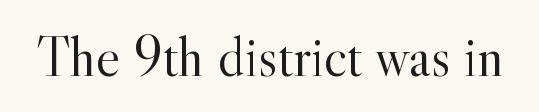
{"serif": "yes", "italic": "no", "bold": "no", "weight": "light", "width": "normal", "x_height": "small", "monospaced": "no", "underline": "no", "letter_spacing": "normal", "letter_spacing_em": 0.0, "glyph_px": 57}
